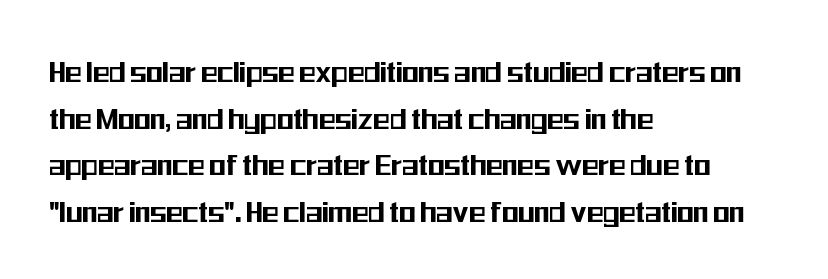
These lines are rendered in a variable-pitch font. Leading matches the norm, producing a regular column. The space directly below the letters is spotless. The rendering anchors every line to the left-hand side.
